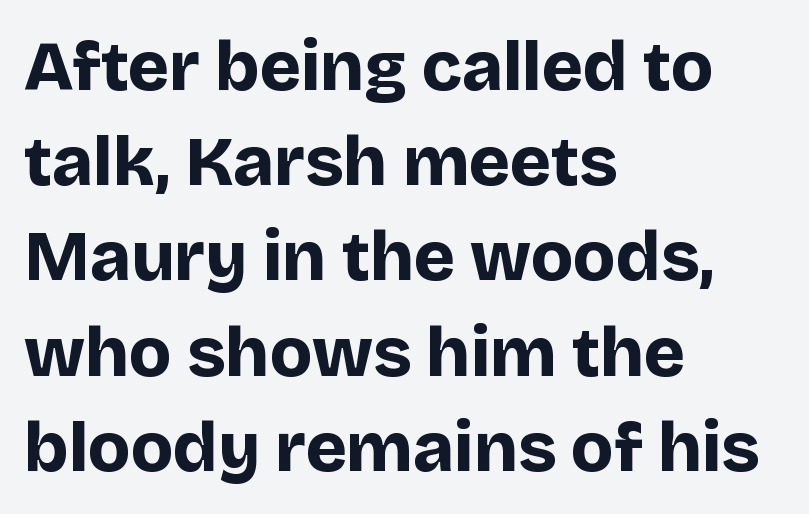
The image shows 70 px bold sans-serif type, upright; set left-aligned, normal line spacing (1.36x), normal letter spacing, not underlined; low stroke contrast and a large x-height.
